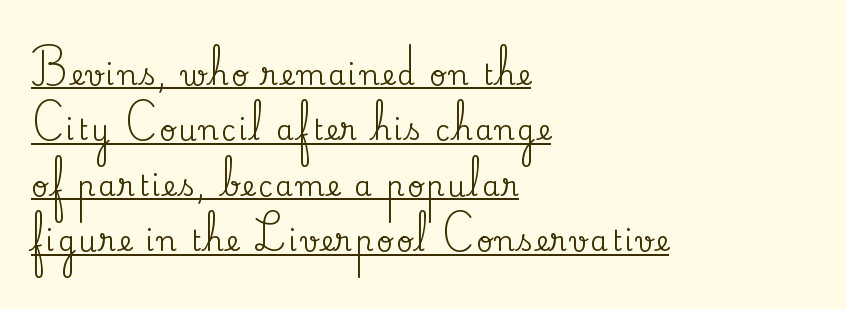
{"serif": "yes", "italic": "no", "width": "normal", "stroke_contrast": "medium", "x_height": "small", "monospaced": "no", "underline": "yes", "align": "left", "line_spacing": "loose", "line_spacing_ratio": 1.98, "glyph_px": 28}
